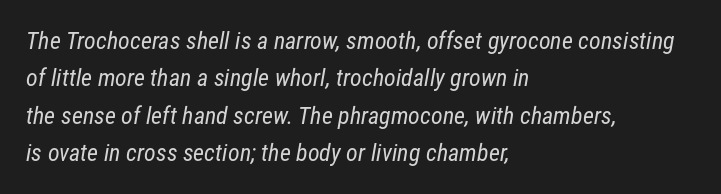
Q: Is the text bold? A: No.
Q: Is the text underlined? A: No.
Q: How is the paragraph aligned? A: Left-aligned.
Q: Is the spacing between letters normal or unusually wide? A: Normal.
Q: Is the spacing between lines tight, normal or loose? A: Normal.
